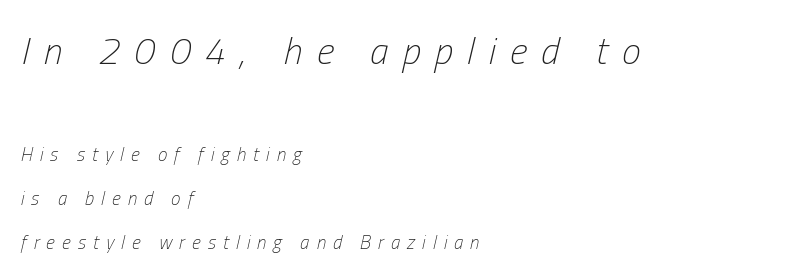
{"italic": "yes", "lean": "right", "slant_degrees": 13, "bold": "no", "weight": "light", "width": "condensed", "stroke_contrast": "low", "x_height": "medium", "monospaced": "no", "underline": "no", "align": "left", "line_spacing": "loose", "line_spacing_ratio": 2.32, "letter_spacing": "wide", "letter_spacing_em": 0.37, "larger_block": "first", "size_ratio": 2.0, "glyph_px": 38}
